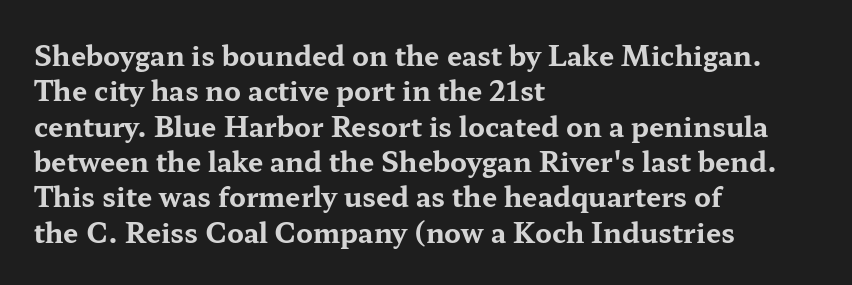
{"italic": "no", "bold": "yes", "underline": "no", "align": "left", "line_spacing": "normal", "line_spacing_ratio": 1.31, "letter_spacing": "normal", "letter_spacing_em": 0.0, "glyph_px": 27}
